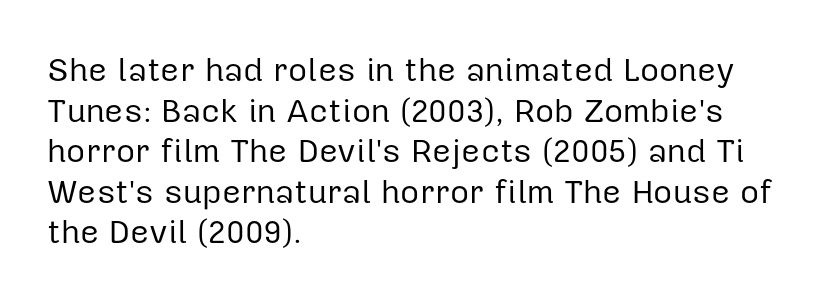
Q: Is the text bold? A: No.
Q: Is the text italic (slanted)? A: No, it is upright.
Q: Is the typeface a serif or a sans-serif typeface? A: Sans-serif.
Q: Is the text underlined? A: No.
Q: How is the paragraph aligned? A: Left-aligned.
Q: Is the spacing between letters normal or unusually wide? A: Normal.
Q: Width (condensed, normal, or wide)? A: Normal.
Q: Stroke contrast? A: Low.
Q: x-height? A: Medium.
Q: Monospaced? A: No.
